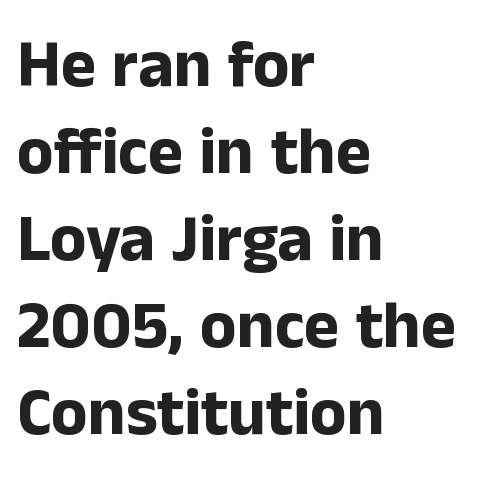
Q: Is the text bold? A: Yes.
Q: Is the text italic (slanted)? A: No, it is upright.
Q: Is the typeface a serif or a sans-serif typeface? A: Sans-serif.
Q: Is the text underlined? A: No.
Q: How is the paragraph aligned? A: Left-aligned.
Q: Is the spacing between letters normal or unusually wide? A: Normal.
Q: Is the spacing between lines tight, normal or loose? A: Normal.
Q: Width (condensed, normal, or wide)? A: Normal.
Q: Stroke contrast? A: Low.
Q: x-height? A: Medium.
Q: Monospaced? A: No.
